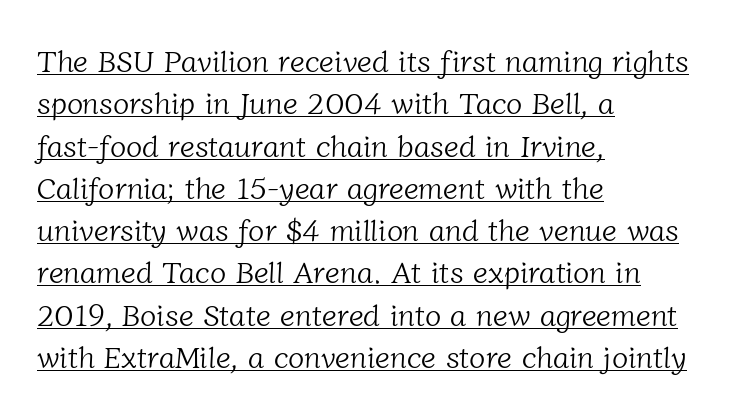
The image shows 30 px light serif type; set left-aligned, normal line spacing (1.41x), normal letter spacing, underlined; low stroke contrast and a medium x-height.
